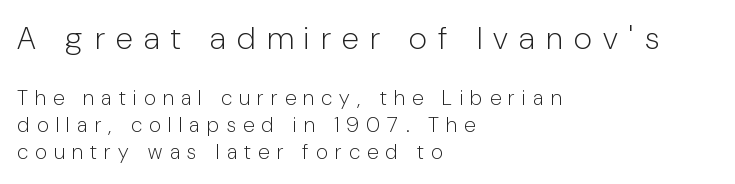
Q: Is the text bold? A: No.
Q: Is the text italic (slanted)? A: No, it is upright.
Q: Is the typeface a serif or a sans-serif typeface? A: Sans-serif.
Q: Is the text underlined? A: No.
Q: How is the paragraph aligned? A: Left-aligned.
Q: Is the spacing between letters normal or unusually wide? A: Unusually wide.
Q: Is the spacing between lines tight, normal or loose? A: Normal.
Q: Which block of text is set in a larger size, the first (top) or the second (bottom)? A: The first (top) one.
Q: Width (condensed, normal, or wide)? A: Condensed.
Q: Stroke contrast? A: Low.
Q: x-height? A: Medium.
Q: Monospaced? A: No.
